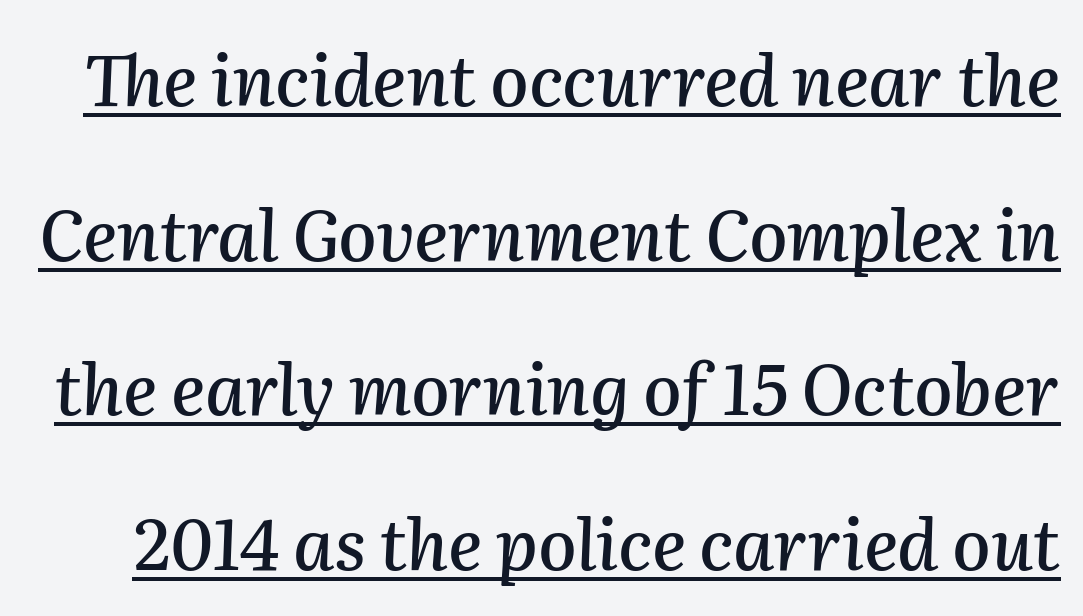
The image shows 70 px text type, italic (leaning right); set loose line spacing (2.21x), normal letter spacing, underlined; medium stroke contrast and a medium x-height.
